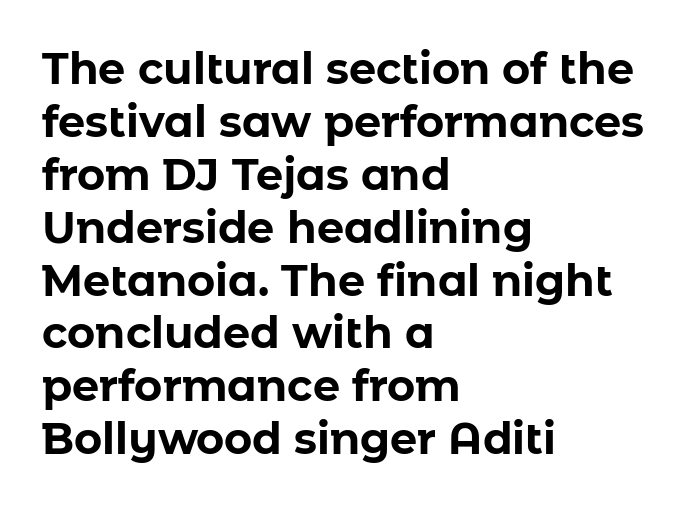
{"serif": "no", "italic": "no", "bold": "yes", "weight": "bold", "width": "normal", "stroke_contrast": "low", "x_height": "medium", "monospaced": "no", "underline": "no", "align": "left", "line_spacing_ratio": 1.23, "letter_spacing": "normal", "letter_spacing_em": 0.0, "glyph_px": 43}
